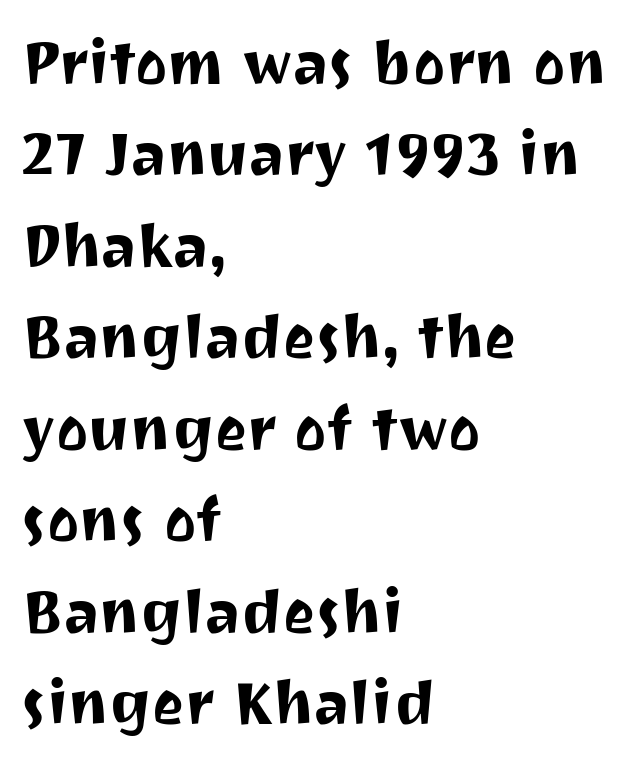
{"serif": "no", "italic": "no", "width": "normal", "stroke_contrast": "medium", "x_height": "medium", "monospaced": "no", "underline": "no", "align": "left", "line_spacing": "normal", "line_spacing_ratio": 1.5, "letter_spacing": "normal", "letter_spacing_em": 0.0, "glyph_px": 61}
